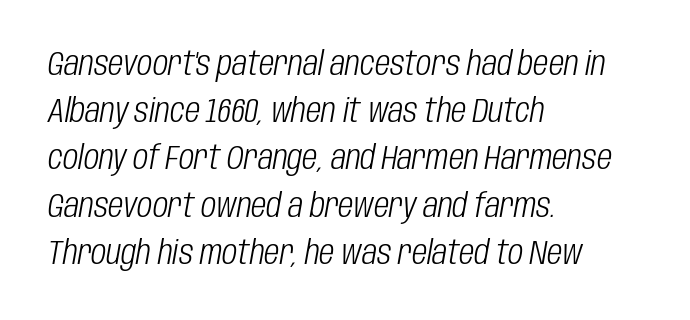
A light-to-regular cut is what we see here. Which margin do the lines hug? The left one — the right edge is uneven. Character widths vary here, with narrow letters taking less room than wide ones. Letter spacing: default. Glance below the letters and you will spot only blank space. Baseline-to-baseline distance is the conventional proportion of letter height.
